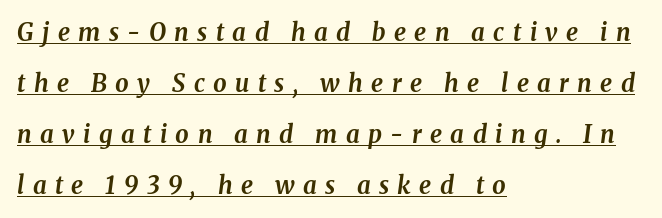
Each line of the rendering has a horizontal stroke beneath the glyphs. The line-height multiplier appears high, well above default. All the whitespace from short lines collects on the right. Would a proofreader flag this as italicized? Yes. Summary of weight: heavy, a full bold.
